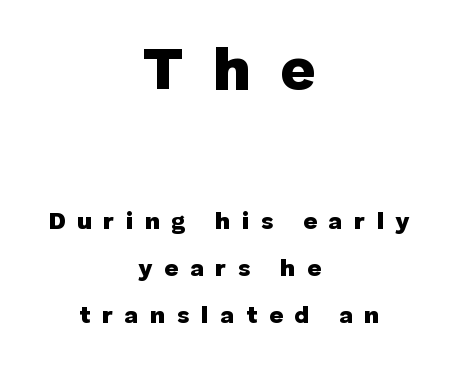
Q: Is the text bold? A: Yes.
Q: Is the text italic (slanted)? A: No, it is upright.
Q: Is the typeface a serif or a sans-serif typeface? A: Sans-serif.
Q: Is the text underlined? A: No.
Q: How is the paragraph aligned? A: Centered.
Q: Is the spacing between letters normal or unusually wide? A: Unusually wide.
Q: Is the spacing between lines tight, normal or loose? A: Loose.
Q: Which block of text is set in a larger size, the first (top) or the second (bottom)? A: The first (top) one.
Q: Width (condensed, normal, or wide)? A: Normal.
Q: Stroke contrast? A: Low.
Q: x-height? A: Medium.
Q: Monospaced? A: No.
